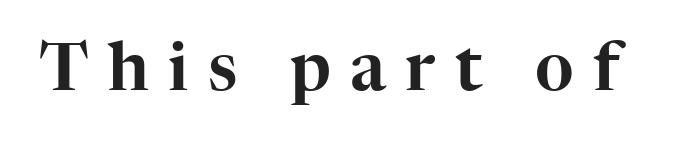
Q: Is the text italic (slanted)? A: No, it is upright.
Q: Is the typeface a serif or a sans-serif typeface? A: Serif.
Q: Is the text underlined? A: No.
Q: Is the spacing between letters normal or unusually wide? A: Unusually wide.
Q: Width (condensed, normal, or wide)? A: Normal.
Q: Stroke contrast? A: High.
Q: x-height? A: Medium.
Q: Monospaced? A: No.
